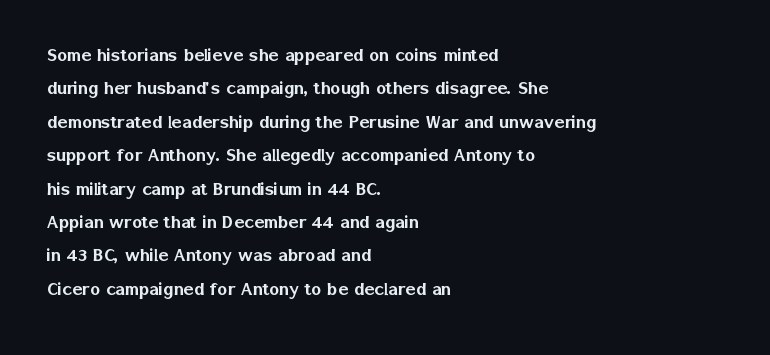
Nobody drew a line under any word here. A student would call this left alignment; a typographer would say flush left, rag right. Rendered with straight, roman letterforms. In terms of leading, this rendering sits right in the middle. Characters follow at the spacing the type designer built in.
